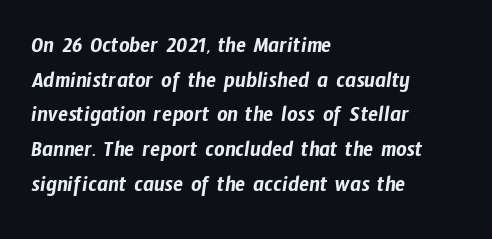
{"underline": "no", "align": "left", "line_spacing": "normal", "line_spacing_ratio": 1.51, "letter_spacing": "normal", "letter_spacing_em": 0.0, "glyph_px": 23}
